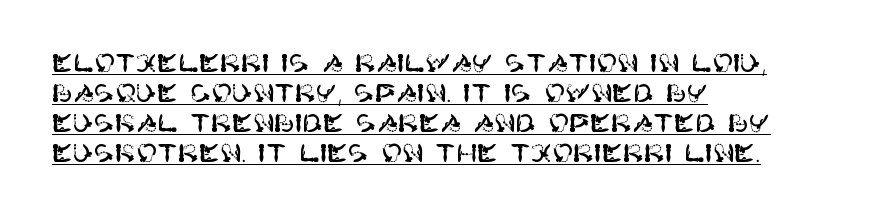
The image shows 25 px text type, upright; set left-aligned, line spacing 1.2x, normal letter spacing, underlined.
